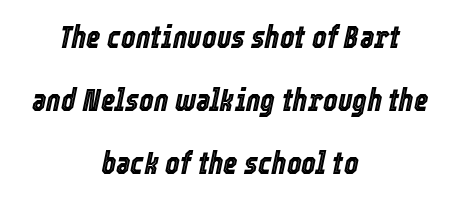
{"italic": "yes", "lean": "right", "slant_degrees": 12, "width": "condensed", "x_height": "medium", "monospaced": "no", "underline": "no", "align": "center", "line_spacing": "loose", "line_spacing_ratio": 2.04, "letter_spacing": "normal", "letter_spacing_em": 0.0, "glyph_px": 31}
